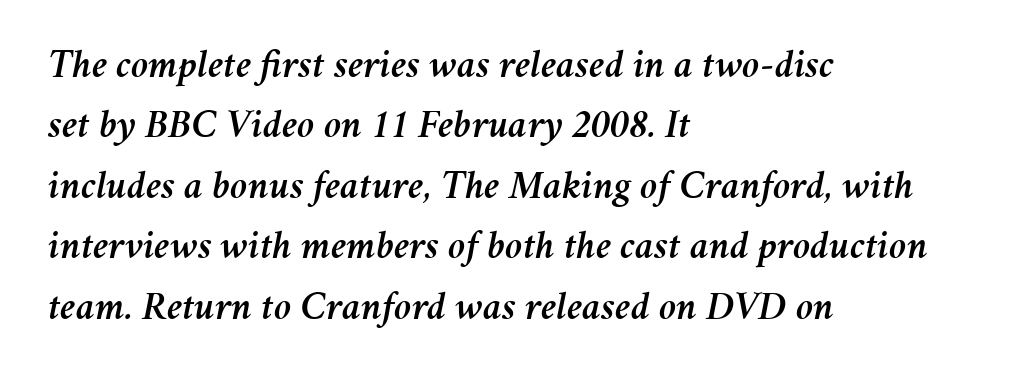
Q: Is the text italic (slanted)? A: Yes, it leans right by about 11 degrees.
Q: Is the text underlined? A: No.
Q: How is the paragraph aligned? A: Left-aligned.
Q: Is the spacing between letters normal or unusually wide? A: Normal.
Q: Is the spacing between lines tight, normal or loose? A: Normal.
Q: Width (condensed, normal, or wide)? A: Normal.
Q: Stroke contrast? A: Medium.
Q: x-height? A: Medium.
Q: Monospaced? A: No.
